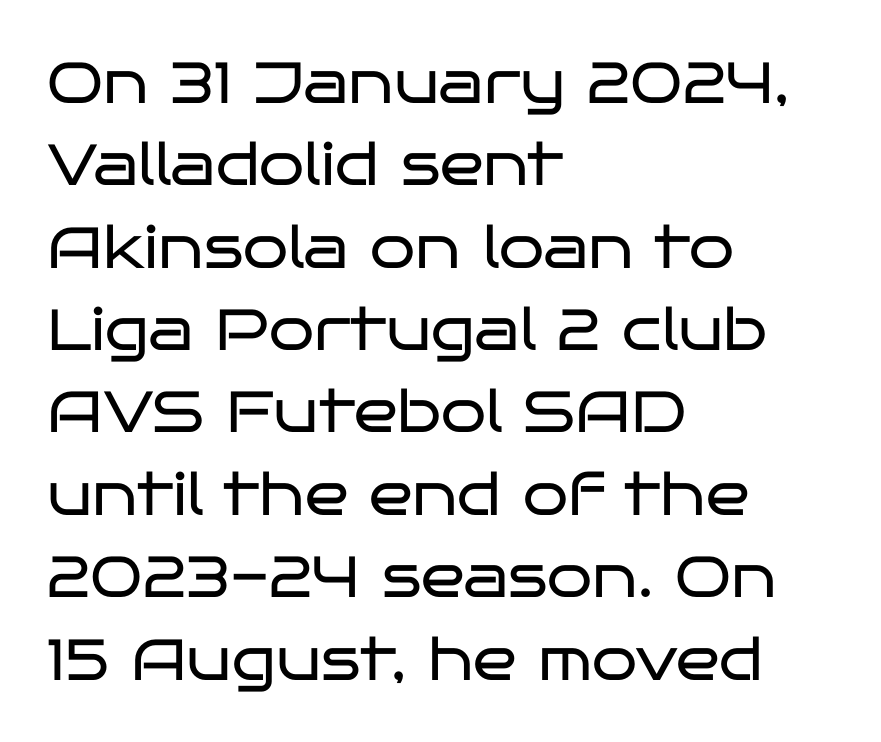
{"serif": "no", "italic": "no", "bold": "no", "weight": "regular", "width": "wide", "stroke_contrast": "low", "x_height": "large", "monospaced": "no", "underline": "no", "align": "left", "line_spacing": "normal", "line_spacing_ratio": 1.42, "letter_spacing": "normal", "letter_spacing_em": 0.0, "glyph_px": 58}
